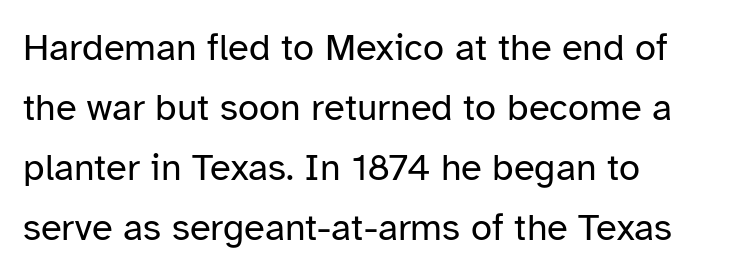
Rows of type keep a routine distance in the vertical direction. The face used here is proportionally spaced, like ordinary book or web type. A roman cut, with each character standing at attention. All the whitespace from short lines collects on the right.
